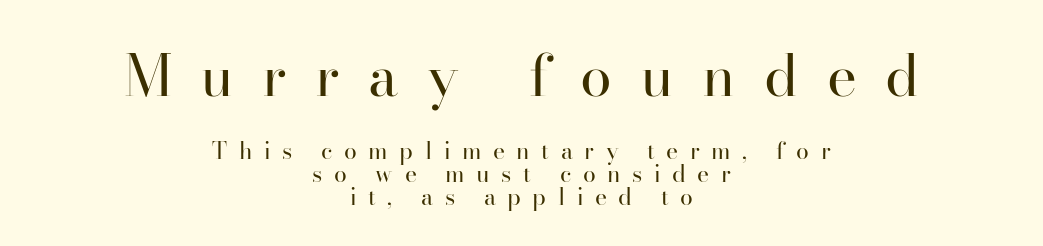
These lines are rendered in a variable-pitch font. Leading: reduced. The strip under each line holds only bare page. The typesetting does not lean heavy: it is not bold. In this sample the first text group is rendered at the bigger scale.
